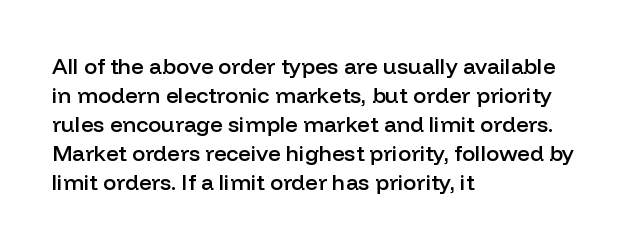
{"italic": "no", "bold": "semi", "underline": "no", "align": "left", "line_spacing": "normal", "line_spacing_ratio": 1.32, "letter_spacing": "normal", "letter_spacing_em": 0.0, "glyph_px": 22}
